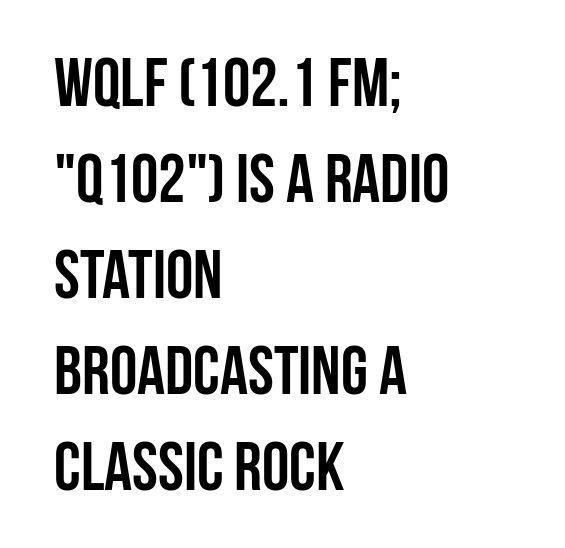
Nobody drew a line under any word here. Looks like regular typesetting: each glyph gets only the width it needs. Casual observation: everything's shoved over to the left. Notice how thick the strokes are: this is what a full bold looks like.
